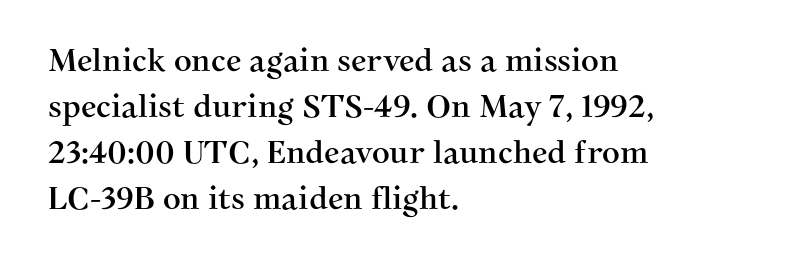
Reading down the column, the eye jumps a familiar distance to each next line. What kind of face is this? One with serifs. The axis of the letterforms is exactly vertical. Varying glyph widths throughout — classic text-font behaviour. Leftover space on each line is placed entirely after the last word. Glance below the letters and you will spot only blank space.
